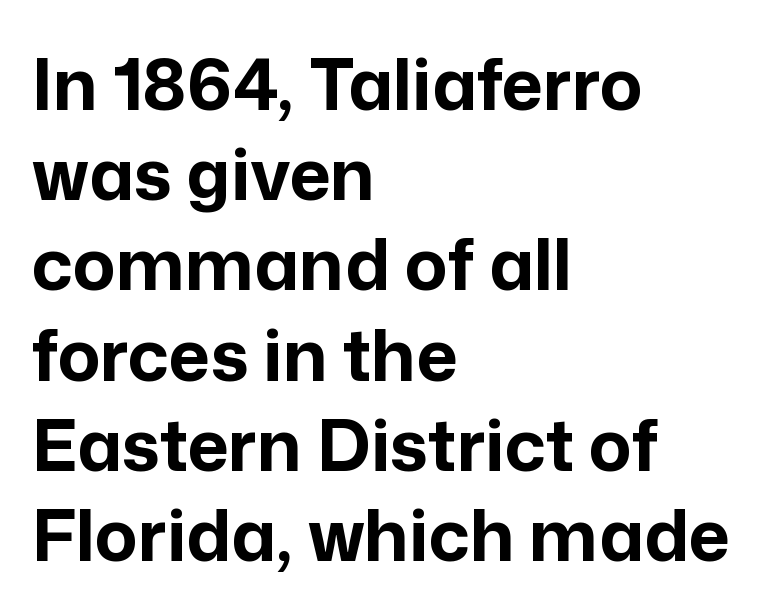
The image shows 71 px bold sans-serif type, upright; set left-aligned, normal line spacing (1.27x), normal letter spacing, not underlined; low stroke contrast and a medium x-height.
